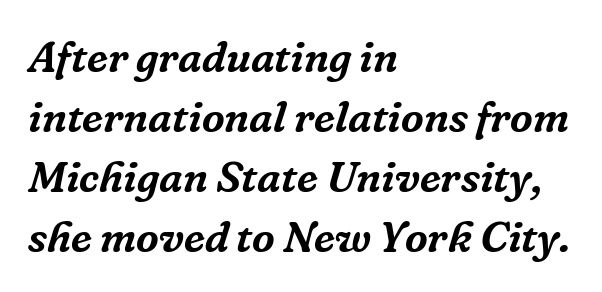
{"serif": "yes", "italic": "yes", "lean": "right", "slant_degrees": 16, "width": "normal", "stroke_contrast": "low", "x_height": "medium", "monospaced": "no", "underline": "no", "align": "left", "line_spacing": "normal", "line_spacing_ratio": 1.36, "letter_spacing": "normal", "letter_spacing_em": 0.0, "glyph_px": 44}
